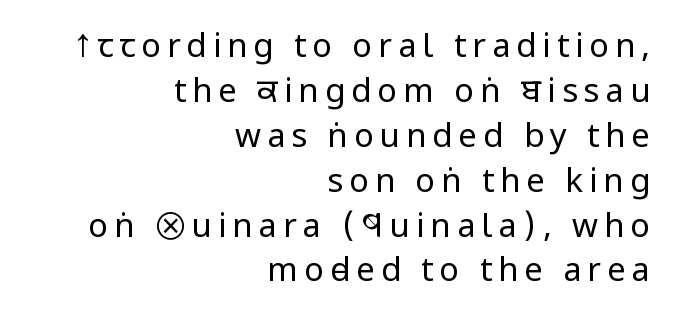
The image shows 33 px regular-weight, condensed sans-serif type, upright; set right-aligned, normal line spacing (1.36x), not underlined; low stroke contrast and a large x-height.
